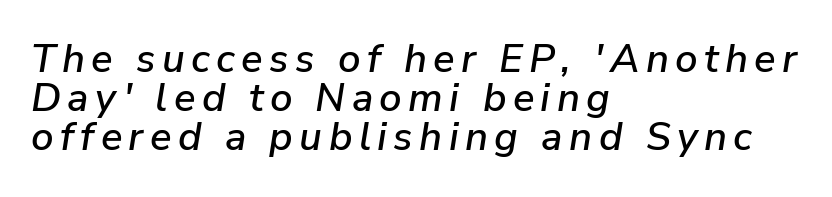
Q: Is the text italic (slanted)? A: Yes, it leans right by about 9 degrees.
Q: Is the text underlined? A: No.
Q: How is the paragraph aligned? A: Left-aligned.
Q: Is the spacing between lines tight, normal or loose? A: Tight.
Q: Width (condensed, normal, or wide)? A: Normal.
Q: Stroke contrast? A: Low.
Q: x-height? A: Medium.
Q: Monospaced? A: No.
